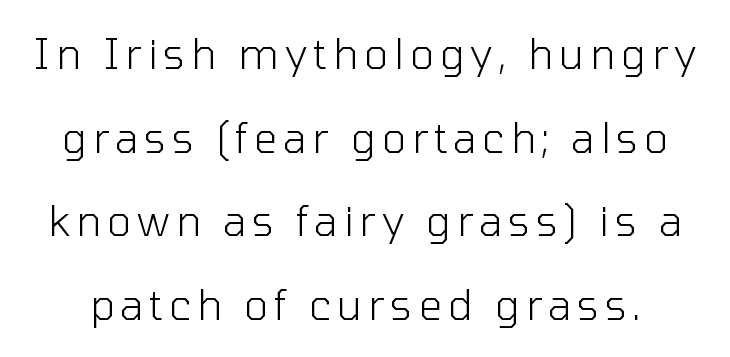
The image shows 41 px light sans-serif type, upright; set loose line spacing (2.04x), not underlined; low stroke contrast and a medium x-height.
